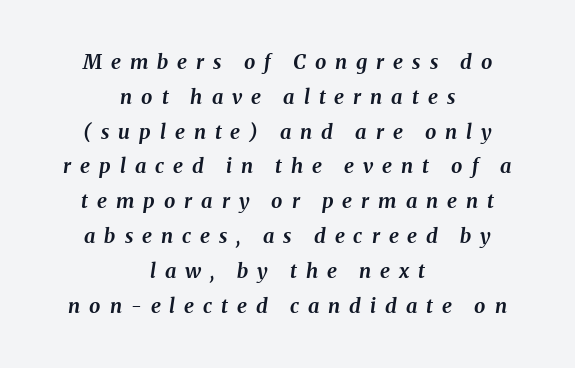
The image shows 20 px bold type, italic (leaning right); set centered, line spacing 1.74x, unusually wide letter spacing (+0.45 em), not underlined.
